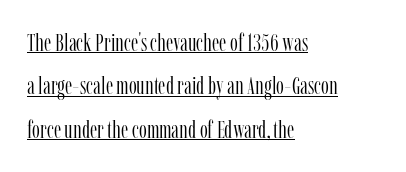
Q: Is the text bold? A: No.
Q: Is the text italic (slanted)? A: No, it is upright.
Q: Is the text underlined? A: Yes.
Q: How is the paragraph aligned? A: Left-aligned.
Q: Is the spacing between letters normal or unusually wide? A: Normal.
